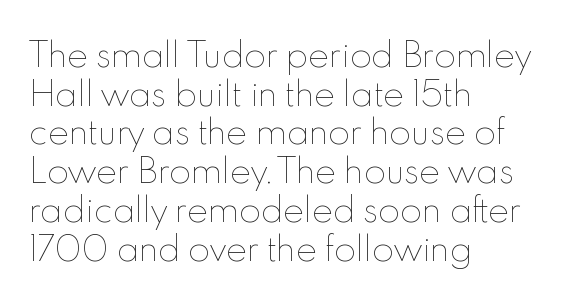
This sample has the flowing, uneven cadence of proportional lettering. The lettering stays uniformly vertical, giving the passage a roman look. Each line starts at the same left margin while the right side varies. These lines keep a tight, regular rhythm from letter to letter. Caption: face not bold, strokes unweighted. Each row of text sits above clean, open space.
